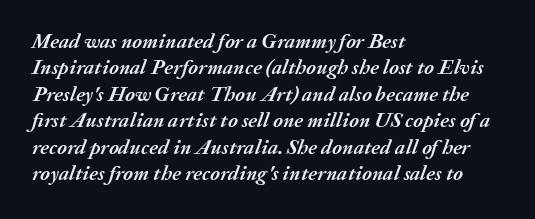
{"italic": "yes", "lean": "right", "slant_degrees": 20, "bold": "yes", "underline": "no", "align": "left", "line_spacing": "normal", "line_spacing_ratio": 1.26, "letter_spacing": "normal", "letter_spacing_em": 0.0, "glyph_px": 21}
